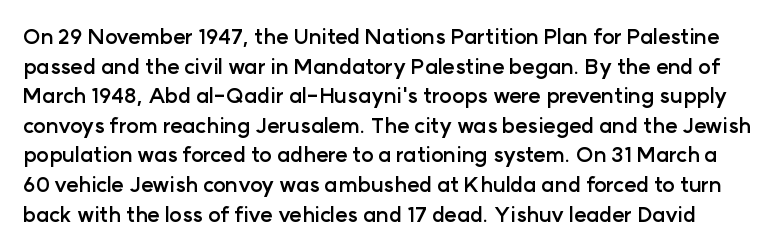
Its strokes are broad and dark, the hallmark of bold type. Only glyphs here, with clear space below each row. Students, observe: this is what conventionally led text looks like. Posture: upright roman.
